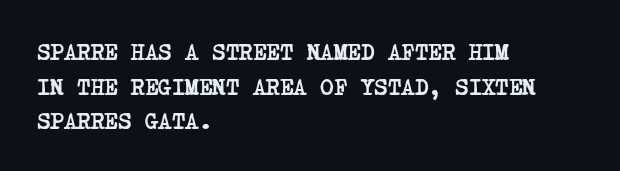
{"bold": "yes", "underline": "no", "align": "left", "line_spacing": "normal", "line_spacing_ratio": 1.51, "letter_spacing": "normal", "letter_spacing_em": 0.0, "glyph_px": 23}
